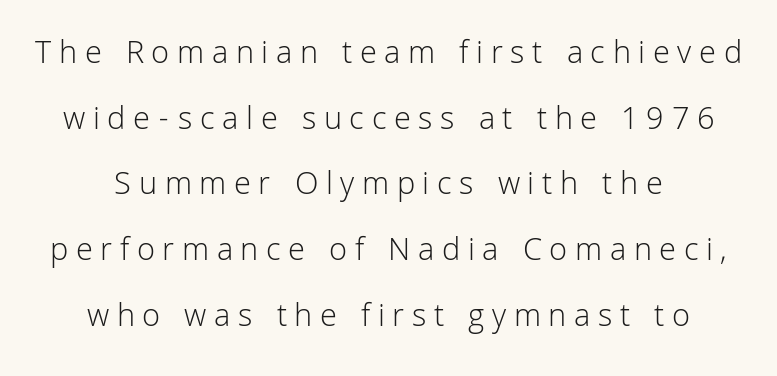
{"serif": "no", "italic": "no", "bold": "no", "weight": "light", "width": "normal", "stroke_contrast": "low", "x_height": "medium", "monospaced": "no", "underline": "no", "align": "center", "line_spacing": "loose", "line_spacing_ratio": 1.99, "letter_spacing": "wide", "letter_spacing_em": 0.23, "glyph_px": 33}
